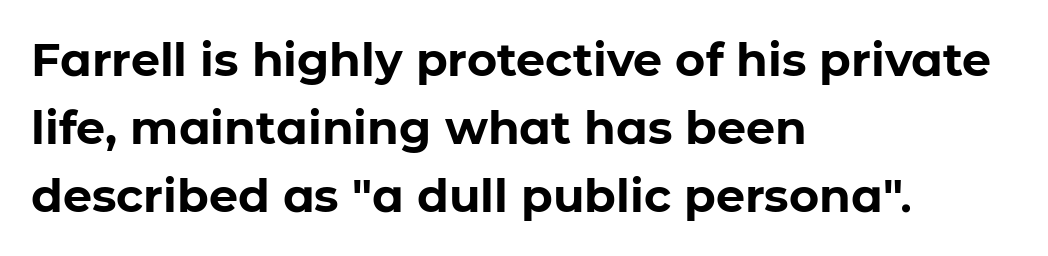
The image shows 46 px bold sans-serif type, upright; set left-aligned, normal line spacing (1.48x), normal letter spacing, not underlined; low stroke contrast and a medium x-height.
